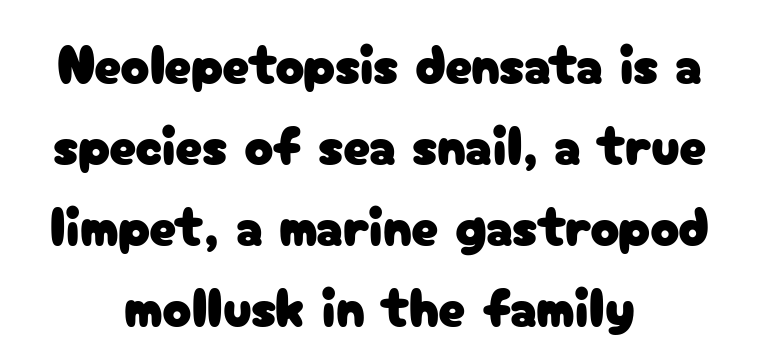
Any mark beneath the type? The region is blank. Looks like regular typesetting: each glyph gets only the width it needs. The paragraph shown floats in the horizontal middle. These lines keep a tight, regular rhythm from letter to letter. Summary of vertical rhythm: regular, with standard interline spacing. The font's upright variant was chosen for this text.
